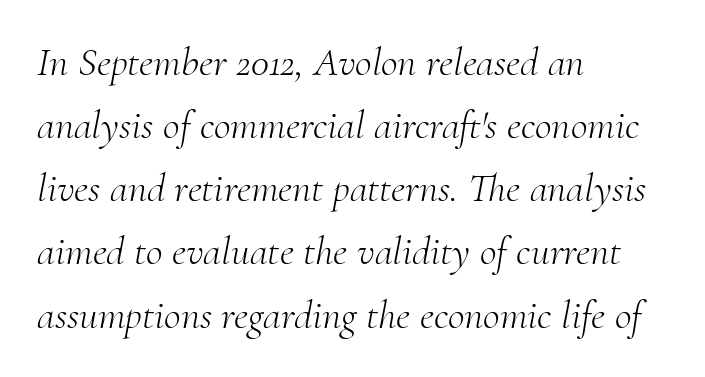
The image shows 41 px light serif type, italic (leaning right); set left-aligned, normal line spacing (1.54x), normal letter spacing, not underlined; medium stroke contrast and a small x-height.
